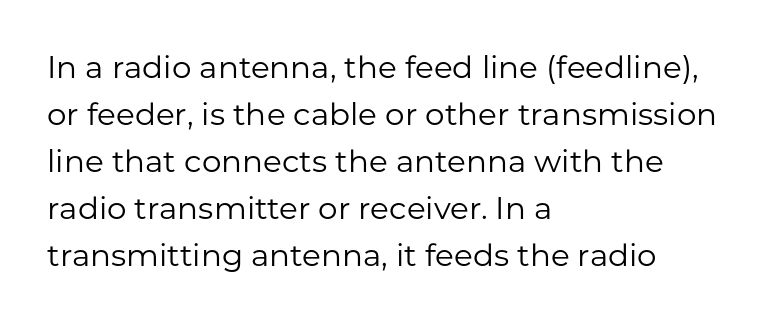
Proportional: the letters do not fall into vertical columns. The space directly below the letters is spotless. Does the type have serifs? No, each stem ends abruptly. The letterforms sit at book weight or below.
